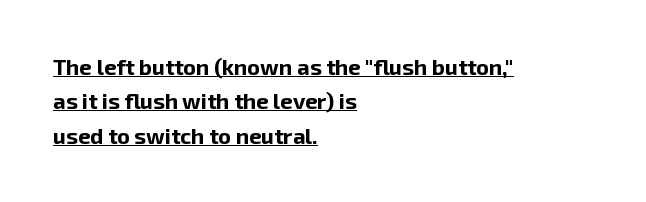
Caption: bold face, heavy strokes. You can tell it's not italic because the verticals are truly vertical. The rows are spaced the way most documents space them. This rendering leaves character spacing at its baseline value.
